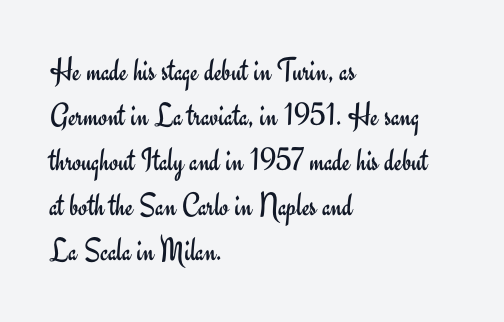
The image shows 33 px regular-weight sans-serif type; set left-aligned, normal line spacing (1.36x), normal letter spacing, not underlined; low stroke contrast and a small x-height.
